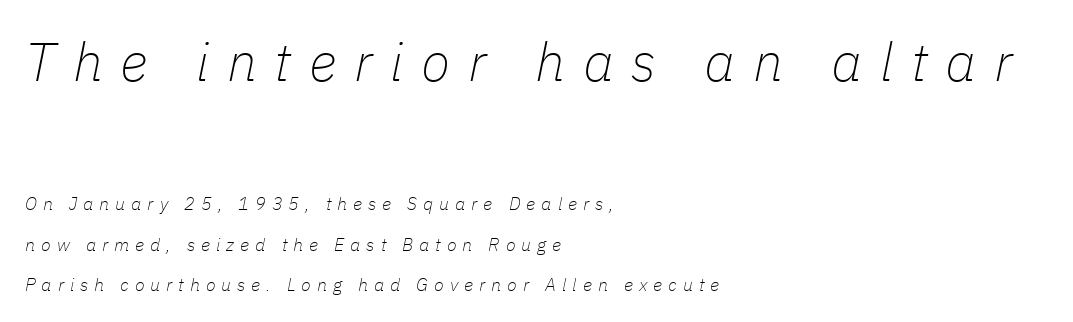
This sample has the flowing, uneven cadence of proportional lettering. Compared with ordinary roman type, these characters are visibly tilted. Large over small — that's the arrangement of the two blocks here. The gaps between neighbouring characters are conspicuously large. The space between consecutive lines is lavish.
